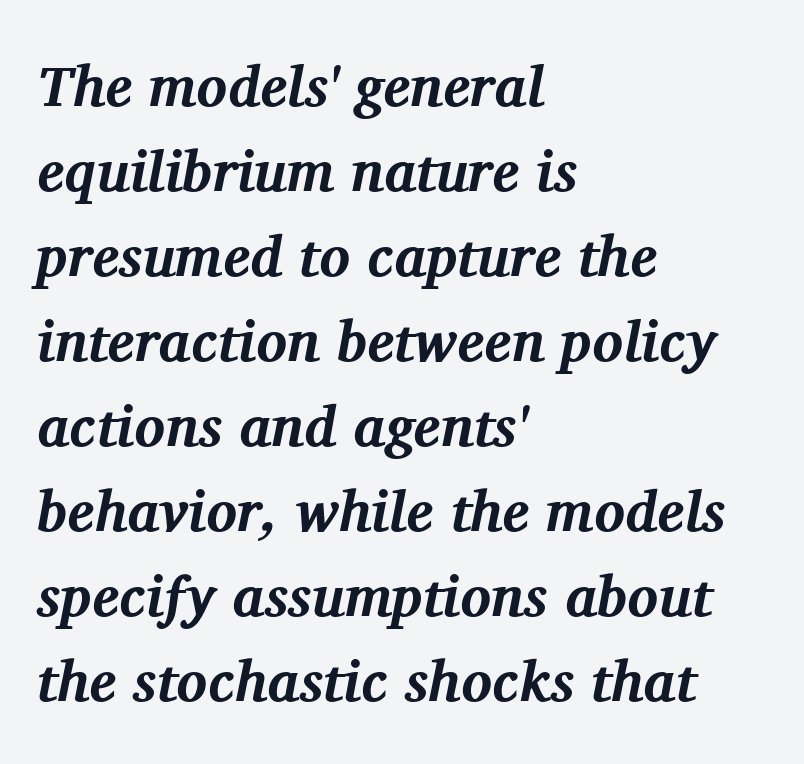
Q: Is the text bold? A: Yes.
Q: Is the text italic (slanted)? A: Yes, it leans right by about 11 degrees.
Q: Is the typeface a serif or a sans-serif typeface? A: Serif.
Q: Is the text underlined? A: No.
Q: How is the paragraph aligned? A: Left-aligned.
Q: Is the spacing between letters normal or unusually wide? A: Normal.
Q: Is the spacing between lines tight, normal or loose? A: Normal.
Q: Width (condensed, normal, or wide)? A: Normal.
Q: Stroke contrast? A: Medium.
Q: x-height? A: Medium.
Q: Monospaced? A: No.
